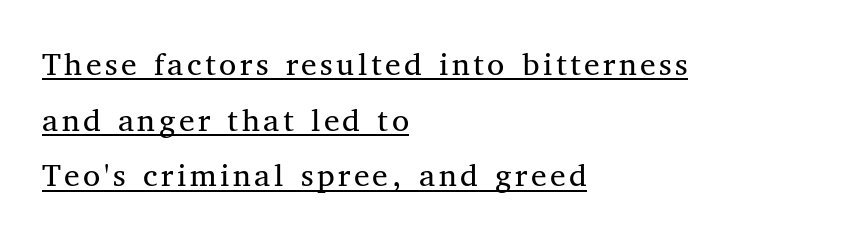
{"serif": "yes", "italic": "no", "bold": "no", "weight": "regular", "width": "normal", "stroke_contrast": "medium", "x_height": "medium", "monospaced": "no", "underline": "yes", "align": "left", "line_spacing": "normal", "line_spacing_ratio": 1.59, "glyph_px": 35}
